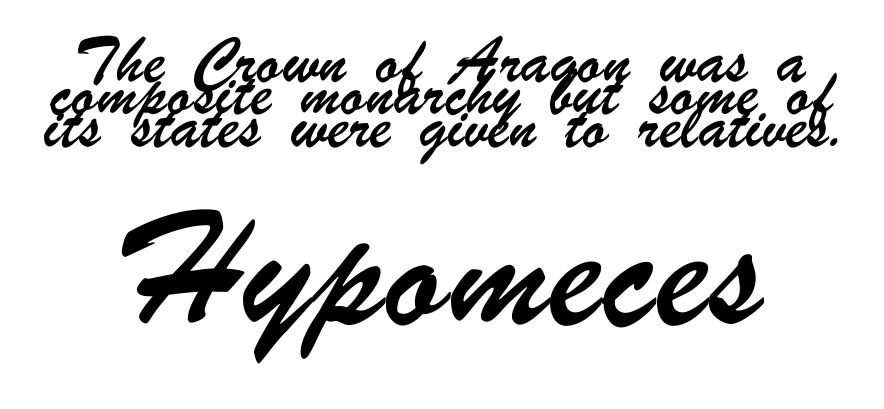
A typesetter would call this proportional, since set widths differ per character. The string is rendered with underlining switched off. Serif or sans? Sans — the stroke terminals are bare. The leading is snug, giving the passage a crowded texture.
